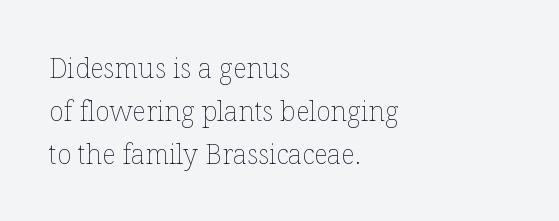
Line beginnings align vertically; line endings do not. Quick note: not italic, upright. No chunkiness to these letters — they're not bold. Default kerning and tracking; the words read as compact shapes.
